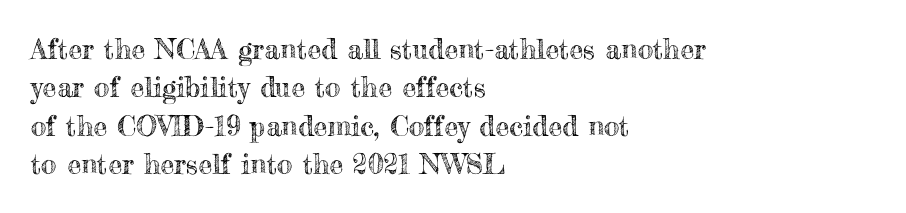
The rendering keeps characters at their native spacing. This sample has the flowing, uneven cadence of proportional lettering. Where is the straight margin? On the left. Leading: standard. Letters rest on an invisible, unmarked baseline.
